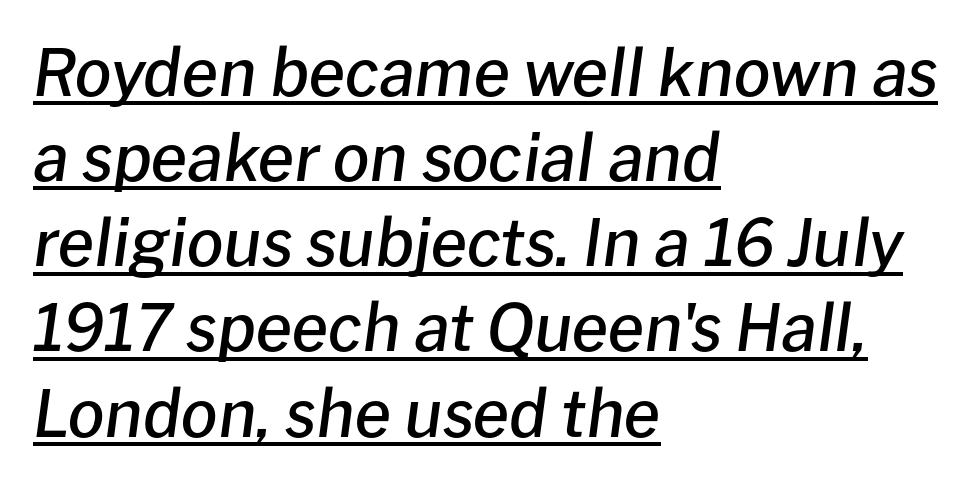
{"italic": "yes", "lean": "right", "slant_degrees": 8, "bold": "semi", "weight": "semibold", "width": "normal", "stroke_contrast": "low", "x_height": "medium", "monospaced": "no", "underline": "yes", "align": "left", "line_spacing": "normal", "line_spacing_ratio": 1.31, "letter_spacing": "normal", "letter_spacing_em": 0.0, "glyph_px": 65}
